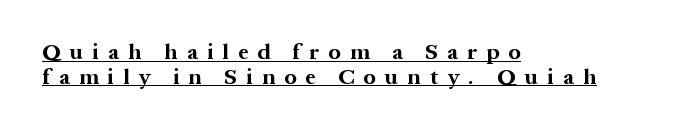
{"italic": "no", "bold": "yes", "underline": "yes", "align": "left", "line_spacing": "tight", "line_spacing_ratio": 1.12, "letter_spacing": "wide", "letter_spacing_em": 0.42, "glyph_px": 22}
